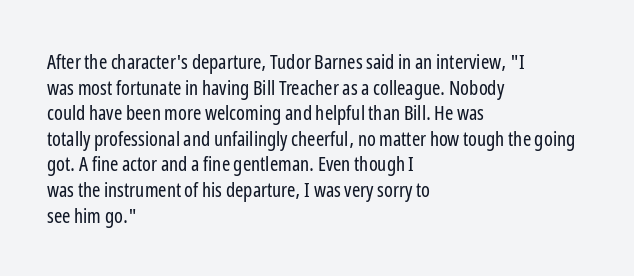
{"italic": "no", "bold": "no", "underline": "no", "align": "left", "line_spacing": "normal", "line_spacing_ratio": 1.28, "letter_spacing": "normal", "letter_spacing_em": 0.0, "glyph_px": 20}
